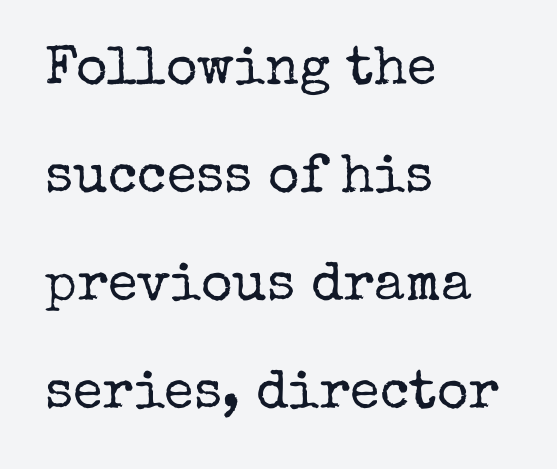
You could fit nearly another row in the gap between these rows. Here the designer chose a conventional face with non-uniform glyph widths. The font's upright variant was chosen for this text. Underlining? Definitely not there. No letter is thick-stroked: the sample isn't bold. The type is set solid horizontally, with unmodified tracking.
